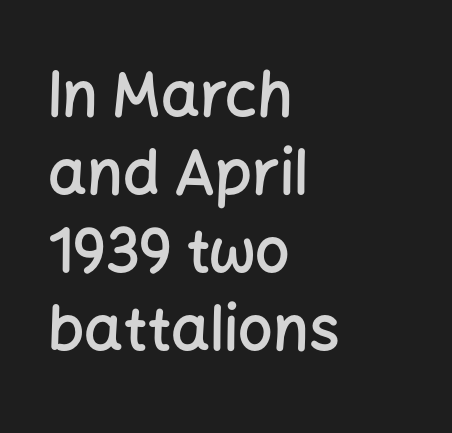
The image shows 61 px semibold sans-serif type, upright; set left-aligned, normal line spacing (1.28x), normal letter spacing, not underlined; low stroke contrast and a medium x-height.
